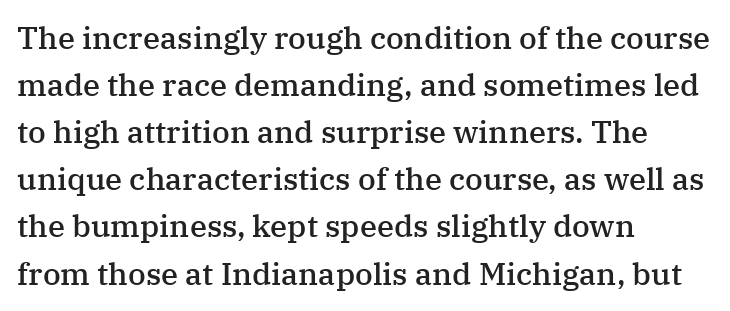
Q: Is the text bold? A: Semi-bold.
Q: Is the text italic (slanted)? A: No, it is upright.
Q: Is the typeface a serif or a sans-serif typeface? A: Serif.
Q: Is the text underlined? A: No.
Q: How is the paragraph aligned? A: Left-aligned.
Q: Is the spacing between letters normal or unusually wide? A: Normal.
Q: Is the spacing between lines tight, normal or loose? A: Normal.
Q: Width (condensed, normal, or wide)? A: Normal.
Q: Stroke contrast? A: Medium.
Q: x-height? A: Medium.
Q: Monospaced? A: No.
